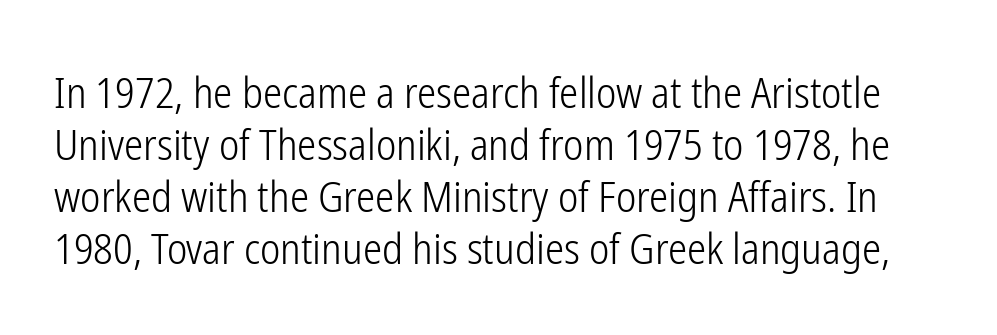
The image shows 43 px light, condensed sans-serif type, upright; set line spacing 1.21x, normal letter spacing, not underlined; low stroke contrast and a medium x-height.
